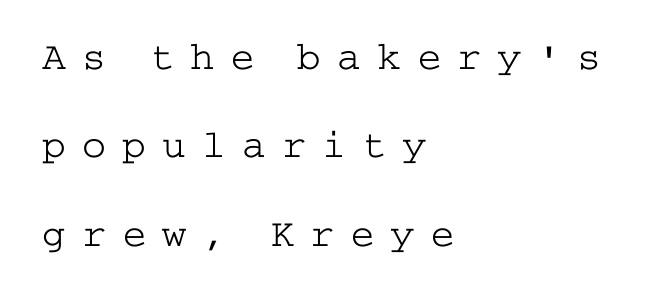
The strokes are not fattened; the text isn't bold. Posture: vertical. The zone under the glyphs is completely vacant. I'd call this a serif setting — the letters wear small feet.
